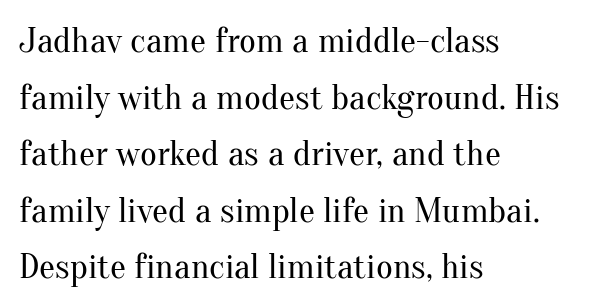
Short and long lines alike share a common starting point at left. Does the type have serifs? Yes, each stem ends in a small foot. The passage shown stacks its lines at a standard gap. The letters look calm and open, with moderate or lighter stems.
